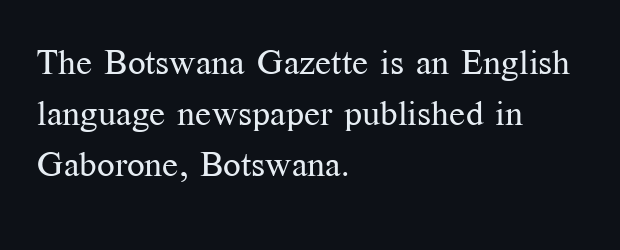
The image shows 35 px regular-weight serif type, upright; set left-aligned, normal line spacing (1.46x), normal letter spacing, not underlined; medium stroke contrast and a medium x-height.
